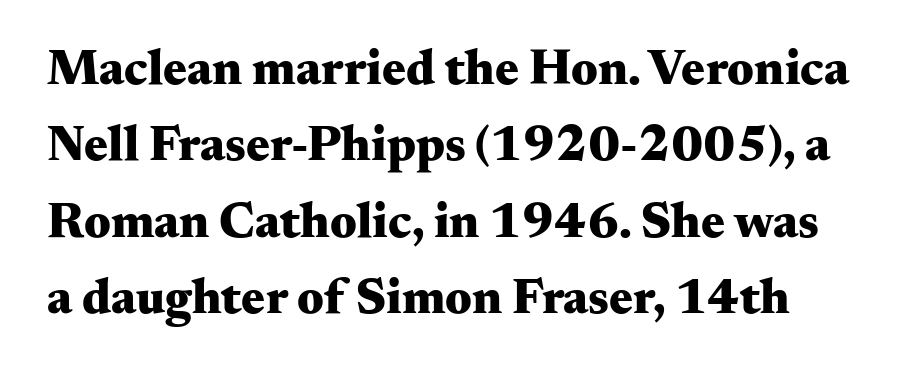
Q: Is the text bold? A: Yes.
Q: Is the text italic (slanted)? A: No, it is upright.
Q: Is the typeface a serif or a sans-serif typeface? A: Serif.
Q: Is the text underlined? A: No.
Q: Is the spacing between letters normal or unusually wide? A: Normal.
Q: Is the spacing between lines tight, normal or loose? A: Normal.
Q: Width (condensed, normal, or wide)? A: Wide.
Q: Stroke contrast? A: Medium.
Q: x-height? A: Small.
Q: Monospaced? A: No.
